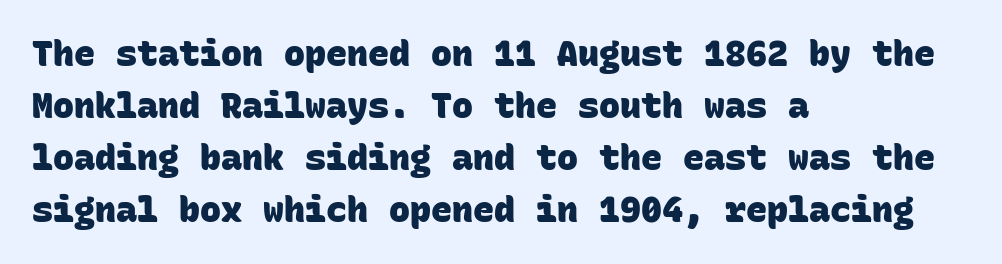
{"serif": "no", "bold": "yes", "weight": "heavy", "width": "normal", "stroke_contrast": "low", "x_height": "large", "monospaced": "yes", "underline": "no", "align": "left", "line_spacing": "normal", "line_spacing_ratio": 1.49, "letter_spacing": "normal", "letter_spacing_em": 0.0, "glyph_px": 35}
